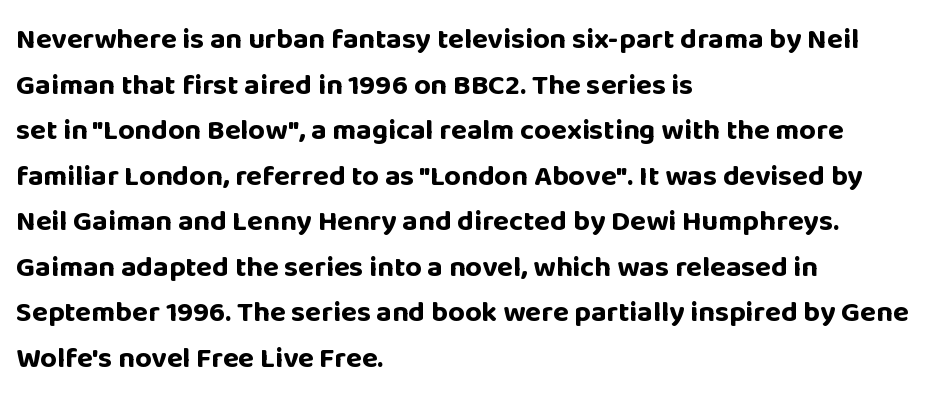
{"serif": "no", "italic": "no", "bold": "yes", "weight": "bold", "width": "normal", "stroke_contrast": "low", "x_height": "large", "monospaced": "no", "underline": "no", "align": "left", "line_spacing": "normal", "line_spacing_ratio": 1.57, "letter_spacing": "normal", "letter_spacing_em": 0.0, "glyph_px": 29}
